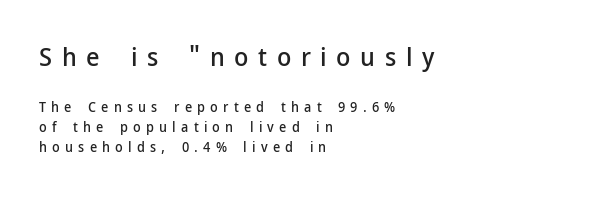
The image shows 26 px text type, upright; set left-aligned, normal line spacing (1.43x), unusually wide letter spacing (+0.37 em), not underlined; the first (top) block is 1.86x larger.
